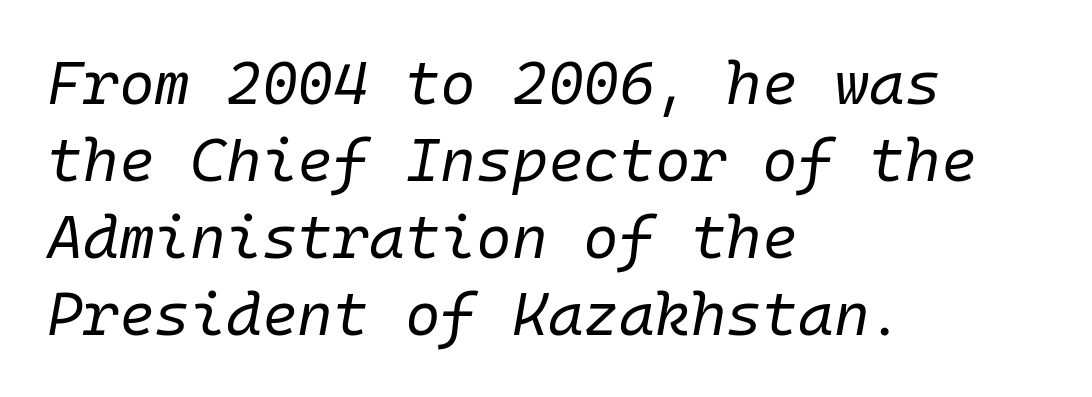
Q: Is the text bold? A: No.
Q: Is the text italic (slanted)? A: Yes, it leans right by about 10 degrees.
Q: Is the text underlined? A: No.
Q: How is the paragraph aligned? A: Left-aligned.
Q: Is the spacing between letters normal or unusually wide? A: Normal.
Q: Is the spacing between lines tight, normal or loose? A: Normal.
Q: Width (condensed, normal, or wide)? A: Normal.
Q: Stroke contrast? A: Low.
Q: x-height? A: Medium.
Q: Monospaced? A: Yes.
